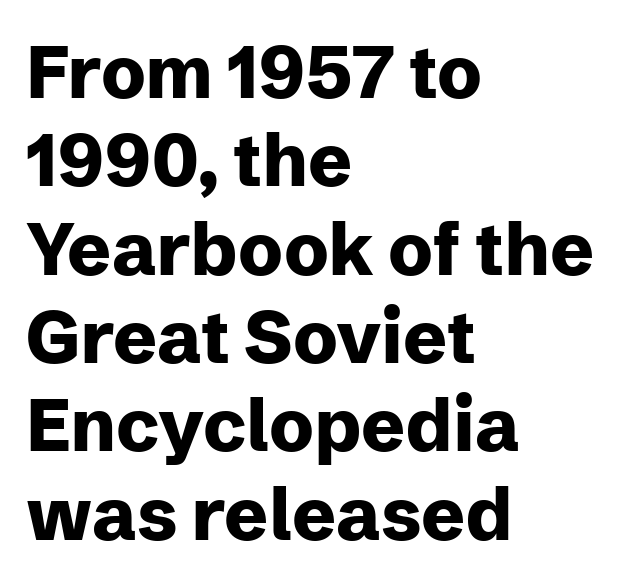
The image shows 73 px heavy sans-serif type, upright; set left-aligned, line spacing 1.21x, normal letter spacing, not underlined; low stroke contrast and a medium x-height.
